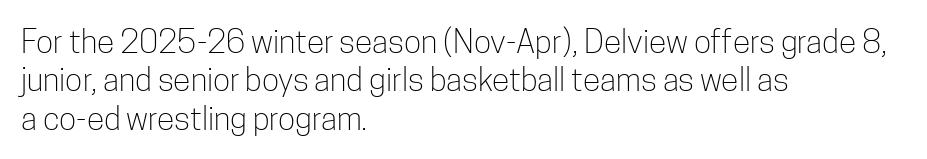
Standard letterfit; no display-style spreading of the glyphs. Descenders are the only things crossing below the line. Where is the straight margin? On the left. This rendering employs a face without finishing strokes, i.e., a sans-serif.
